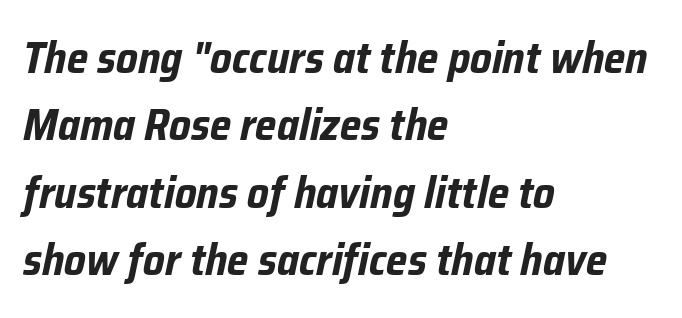
Q: Is the text bold? A: Yes.
Q: Is the text italic (slanted)? A: Yes, it leans right by about 12 degrees.
Q: Is the text underlined? A: No.
Q: How is the paragraph aligned? A: Left-aligned.
Q: Is the spacing between letters normal or unusually wide? A: Normal.
Q: Is the spacing between lines tight, normal or loose? A: Normal.
Q: Width (condensed, normal, or wide)? A: Condensed.
Q: Stroke contrast? A: Low.
Q: x-height? A: Medium.
Q: Monospaced? A: No.
